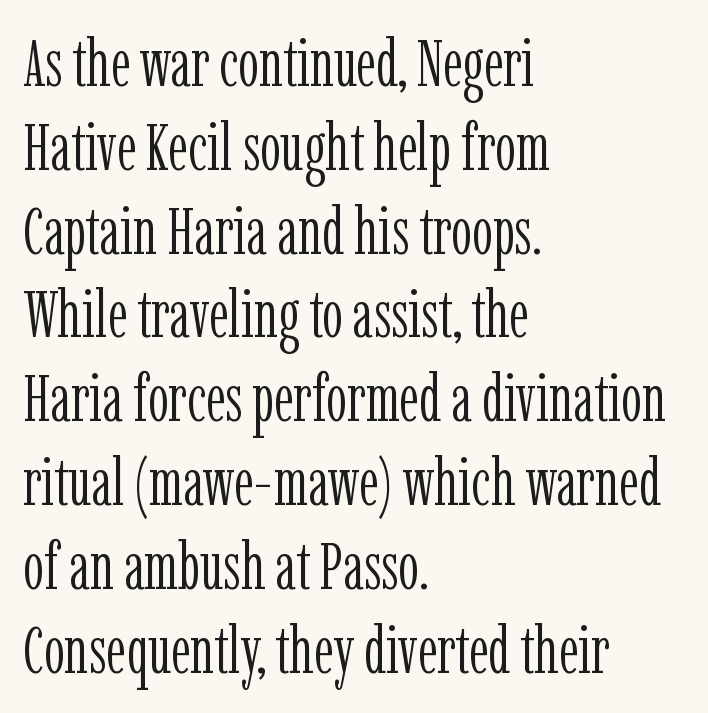
I'd call this a serif setting — the letters wear small feet. Posture: straight, roman, zero tilt. Think of a printed novel: that variable character pitch is what you see here. Is the block centered? No — it sits flush against the left margin.
